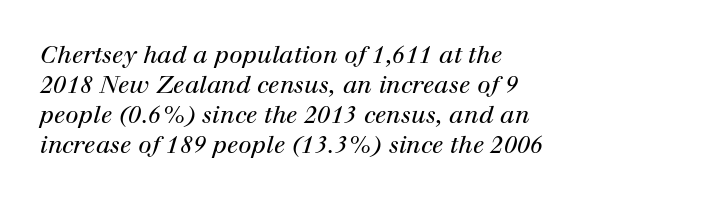
Q: Is the text bold? A: No.
Q: Is the text italic (slanted)? A: Yes, it leans right by about 12 degrees.
Q: Is the text underlined? A: No.
Q: How is the paragraph aligned? A: Left-aligned.
Q: Is the spacing between letters normal or unusually wide? A: Normal.
Q: Is the spacing between lines tight, normal or loose? A: Normal.
